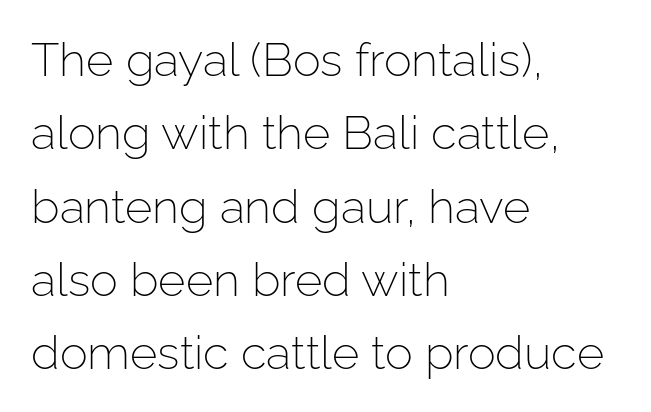
Weight: in the light-to-regular range. Leading matches the norm, producing a regular column. This rendering employs a face without finishing strokes, i.e., a sans-serif. Here the glyphs are tracked normally, forming tight word shapes. Beneath every word, the page is bare.
